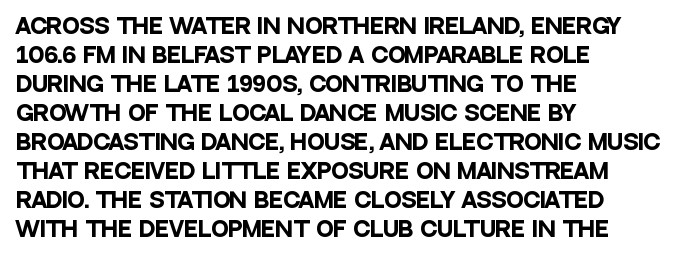
The image shows 21 px bold type, upright; set left-aligned, normal line spacing (1.38x), normal letter spacing, not underlined.
